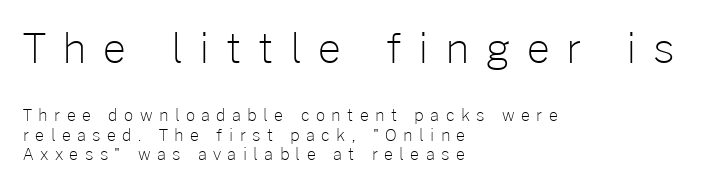
{"serif": "no", "italic": "no", "bold": "no", "weight": "light", "width": "normal", "stroke_contrast": "low", "x_height": "medium", "monospaced": "no", "underline": "no", "align": "left", "line_spacing_ratio": 1.21, "letter_spacing": "wide", "letter_spacing_em": 0.4, "larger_block": "first", "size_ratio": 2.56, "glyph_px": 41}
